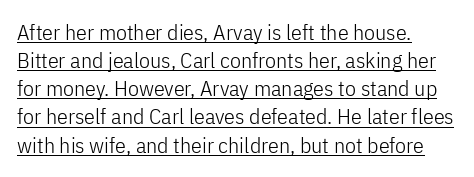
Q: Is the text bold? A: No.
Q: Is the text italic (slanted)? A: No, it is upright.
Q: Is the text underlined? A: Yes.
Q: How is the paragraph aligned? A: Left-aligned.
Q: Is the spacing between letters normal or unusually wide? A: Normal.
Q: Is the spacing between lines tight, normal or loose? A: Normal.
